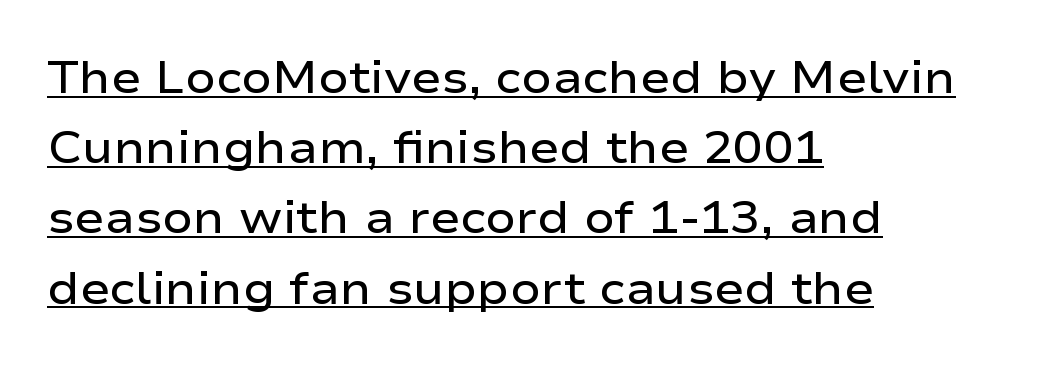
The image shows 45 px semibold, wide sans-serif type, upright; set left-aligned, normal line spacing (1.56x), normal letter spacing, underlined; low stroke contrast and a medium x-height.
